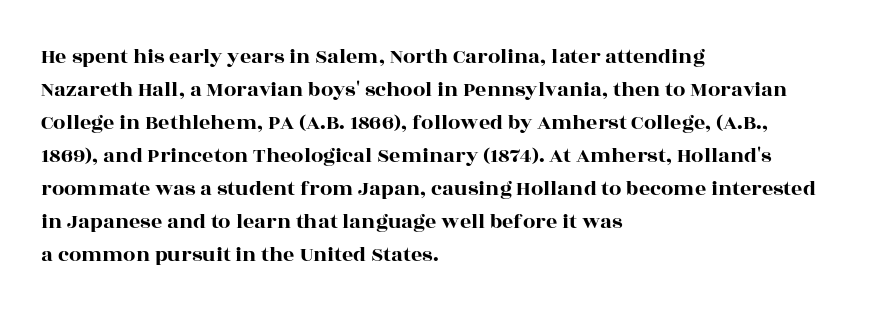
The image shows 22 px text type, upright; set left-aligned, normal line spacing (1.5x), normal letter spacing, not underlined.
